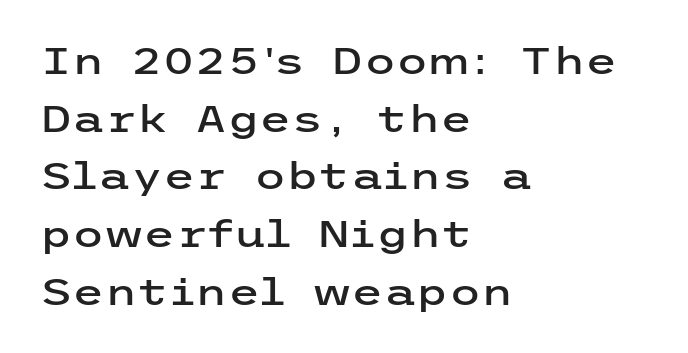
The image shows 37 px wide sans-serif type, upright; set left-aligned, normal line spacing (1.56x), normal letter spacing, not underlined; low stroke contrast and a medium x-height.
